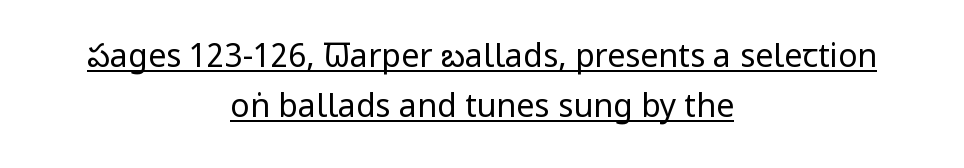
Q: Is the text bold? A: No.
Q: Is the text italic (slanted)? A: No, it is upright.
Q: Is the typeface a serif or a sans-serif typeface? A: Sans-serif.
Q: Is the text underlined? A: Yes.
Q: How is the paragraph aligned? A: Centered.
Q: Is the spacing between letters normal or unusually wide? A: Normal.
Q: Is the spacing between lines tight, normal or loose? A: Normal.
Q: Width (condensed, normal, or wide)? A: Condensed.
Q: Stroke contrast? A: Low.
Q: x-height? A: Large.
Q: Monospaced? A: No.
